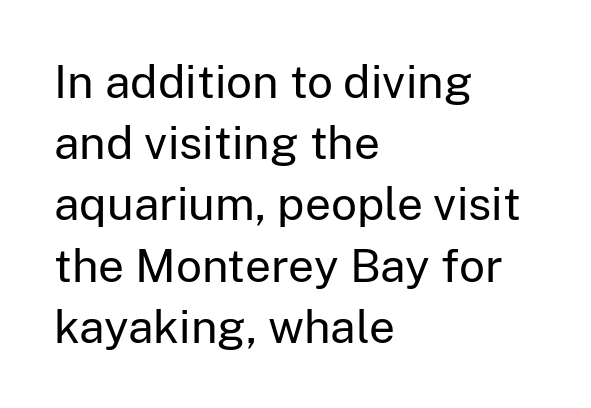
{"serif": "no", "italic": "no", "bold": "no", "weight": "regular", "width": "normal", "stroke_contrast": "low", "x_height": "medium", "monospaced": "no", "underline": "no", "align": "left", "line_spacing": "normal", "line_spacing_ratio": 1.33, "letter_spacing": "normal", "letter_spacing_em": 0.0, "glyph_px": 46}
